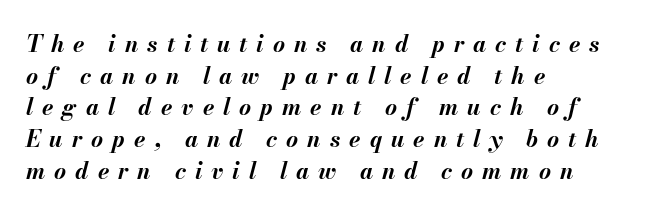
{"italic": "yes", "lean": "right", "slant_degrees": 13, "bold": "yes", "underline": "no", "align": "left", "line_spacing": "normal", "line_spacing_ratio": 1.38, "letter_spacing": "wide", "letter_spacing_em": 0.39, "glyph_px": 23}
